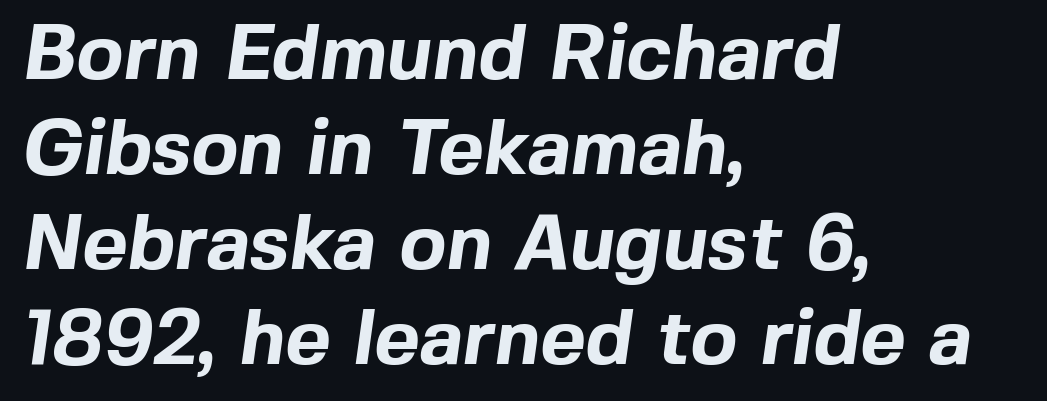
Q: Is the text bold? A: Yes.
Q: Is the typeface a serif or a sans-serif typeface? A: Sans-serif.
Q: Is the text underlined? A: No.
Q: How is the paragraph aligned? A: Left-aligned.
Q: Is the spacing between letters normal or unusually wide? A: Normal.
Q: Width (condensed, normal, or wide)? A: Normal.
Q: x-height? A: Medium.
Q: Monospaced? A: No.
